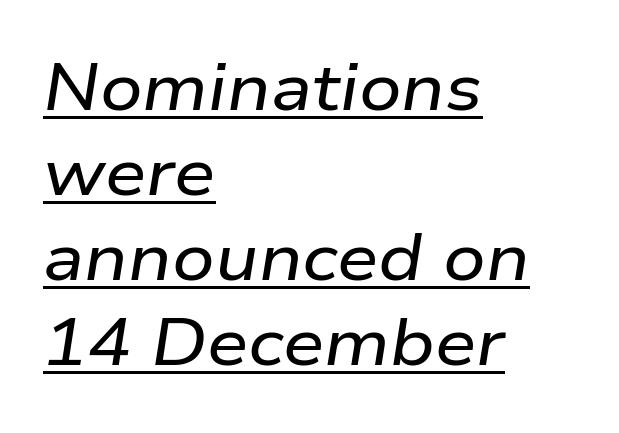
The image shows 66 px wide type, italic (leaning right); set left-aligned, normal line spacing (1.29x), normal letter spacing, underlined; low stroke contrast and a medium x-height.
